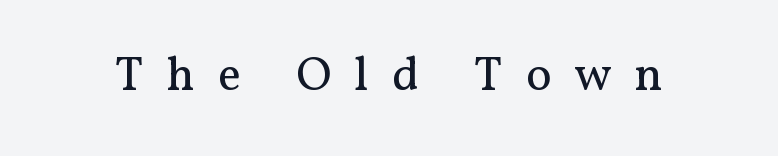
Q: Is the text bold? A: No.
Q: Is the text italic (slanted)? A: No, it is upright.
Q: Is the typeface a serif or a sans-serif typeface? A: Serif.
Q: Is the text underlined? A: No.
Q: Is the spacing between letters normal or unusually wide? A: Unusually wide.
Q: Width (condensed, normal, or wide)? A: Normal.
Q: Stroke contrast? A: Medium.
Q: x-height? A: Medium.
Q: Monospaced? A: No.
